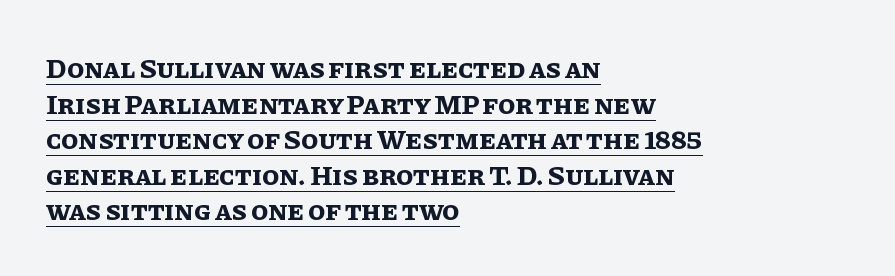
Is there any slant? The stems are plumb. Letter spacing: default. A typesetter would call this proportional, since set widths differ per character. Heavy, bold letterforms. Normally led — the rows are evenly, conventionally spaced. Does the copy run flush right? No — it runs flush left.
